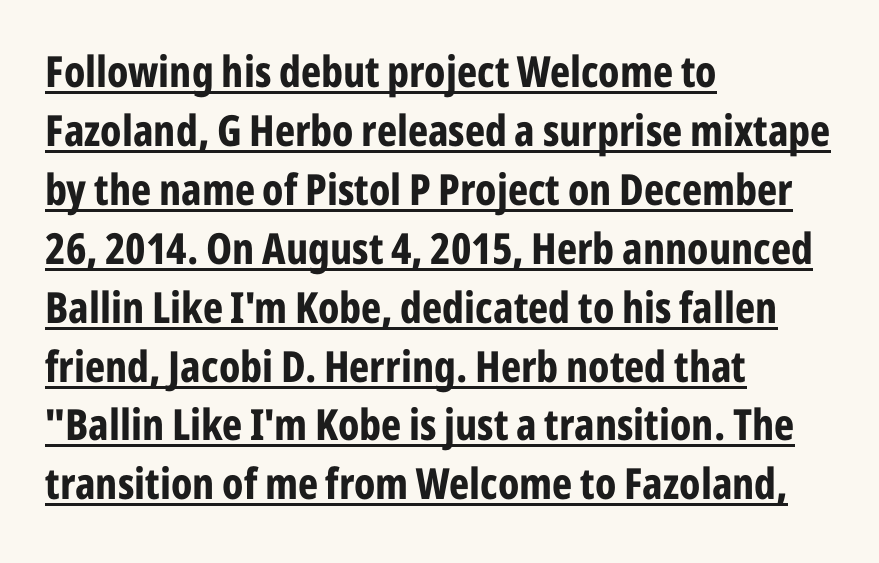
The image shows 43 px bold, condensed sans-serif type, upright; set left-aligned, normal line spacing (1.37x), normal letter spacing, underlined; low stroke contrast and a medium x-height.
